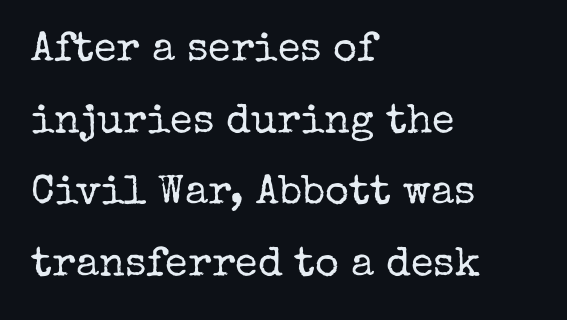
Q: Is the text bold? A: No.
Q: Is the text italic (slanted)? A: No, it is upright.
Q: Is the typeface a serif or a sans-serif typeface? A: Serif.
Q: Is the text underlined? A: No.
Q: How is the paragraph aligned? A: Left-aligned.
Q: Is the spacing between letters normal or unusually wide? A: Normal.
Q: Width (condensed, normal, or wide)? A: Normal.
Q: Stroke contrast? A: Low.
Q: x-height? A: Medium.
Q: Monospaced? A: No.
